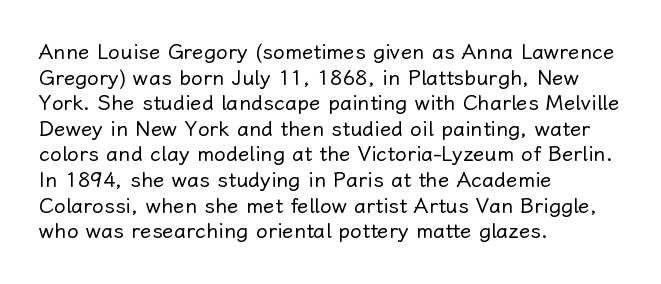
{"italic": "no", "bold": "no", "underline": "no", "align": "left", "line_spacing_ratio": 1.22, "letter_spacing": "normal", "letter_spacing_em": 0.0, "glyph_px": 21}
